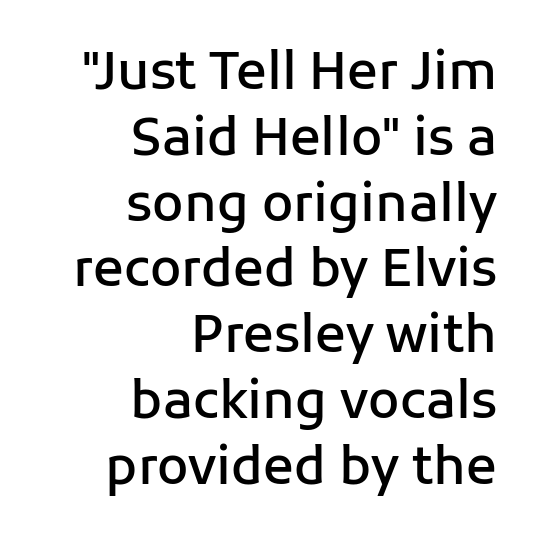
The image shows 51 px semibold sans-serif type, upright; set right-aligned, normal line spacing (1.29x), normal letter spacing, not underlined; low stroke contrast and a medium x-height.
